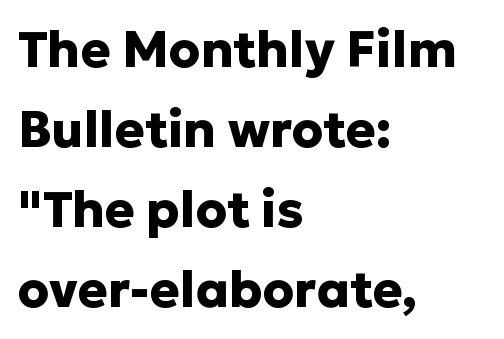
{"serif": "no", "italic": "no", "bold": "yes", "weight": "heavy", "width": "normal", "stroke_contrast": "low", "x_height": "medium", "monospaced": "no", "underline": "no", "align": "left", "line_spacing": "normal", "line_spacing_ratio": 1.6, "letter_spacing": "normal", "letter_spacing_em": 0.0, "glyph_px": 50}
